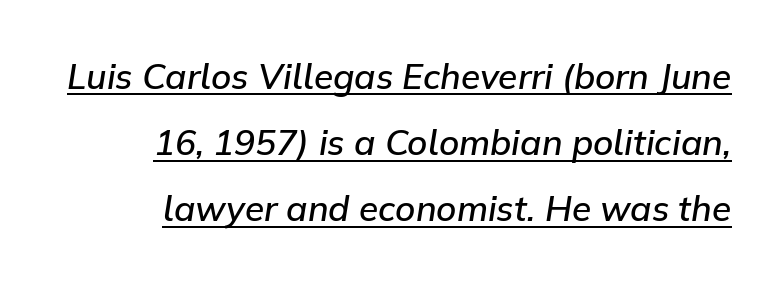
Q: Is the text bold? A: Semi-bold.
Q: Is the text italic (slanted)? A: Yes, it leans right by about 9 degrees.
Q: Is the text underlined? A: Yes.
Q: Is the spacing between letters normal or unusually wide? A: Normal.
Q: Width (condensed, normal, or wide)? A: Normal.
Q: Stroke contrast? A: Low.
Q: x-height? A: Medium.
Q: Monospaced? A: No.
